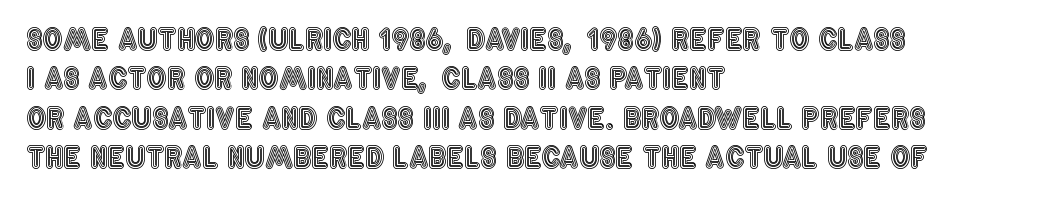
{"italic": "no", "width": "condensed", "x_height": "large", "monospaced": "no", "underline": "no", "align": "left", "line_spacing": "normal", "line_spacing_ratio": 1.41, "letter_spacing": "normal", "letter_spacing_em": 0.0, "glyph_px": 28}
